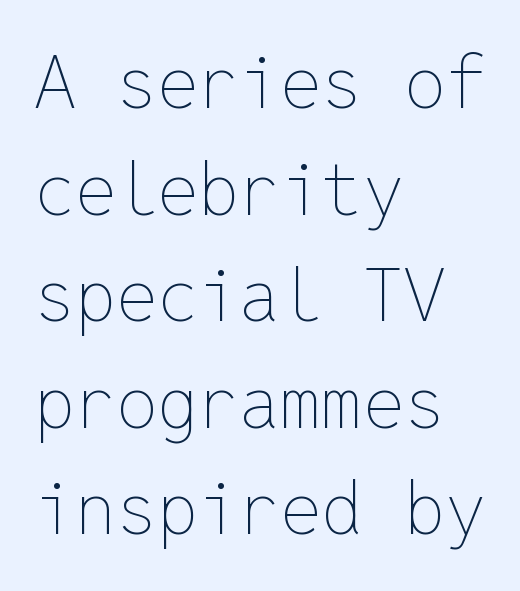
The image shows 73 px thin type, upright, monospaced; set left-aligned, normal line spacing (1.46x), normal letter spacing, not underlined; low stroke contrast and a medium x-height.
